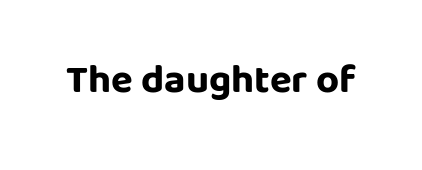
The image shows 40 px bold sans-serif type, upright; set normal letter spacing, not underlined; low stroke contrast and a large x-height.
